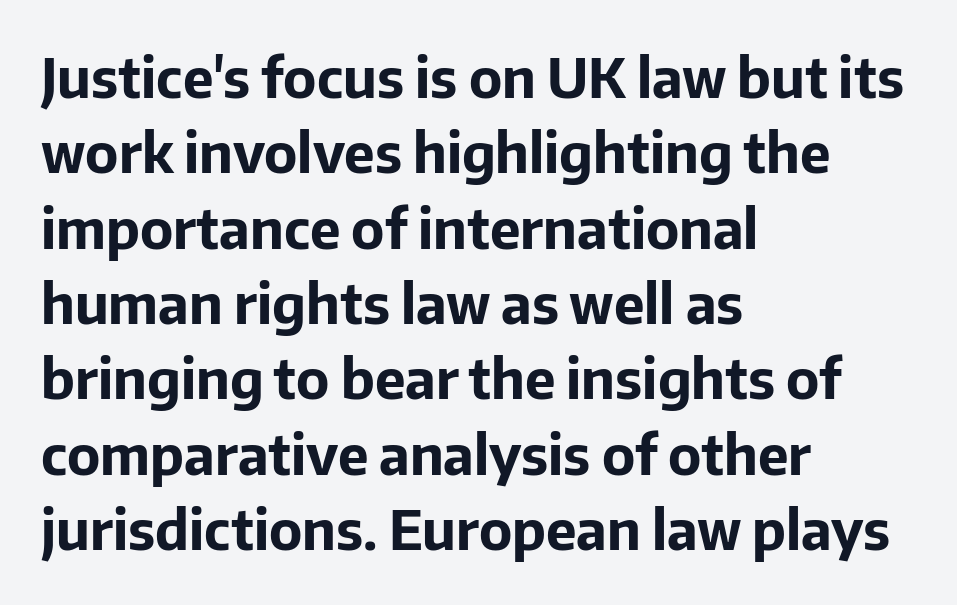
Q: Is the text bold? A: Yes.
Q: Is the text italic (slanted)? A: No, it is upright.
Q: Is the typeface a serif or a sans-serif typeface? A: Sans-serif.
Q: Is the text underlined? A: No.
Q: How is the paragraph aligned? A: Left-aligned.
Q: Is the spacing between letters normal or unusually wide? A: Normal.
Q: Is the spacing between lines tight, normal or loose? A: Normal.
Q: Width (condensed, normal, or wide)? A: Normal.
Q: Stroke contrast? A: Low.
Q: x-height? A: Medium.
Q: Monospaced? A: No.
